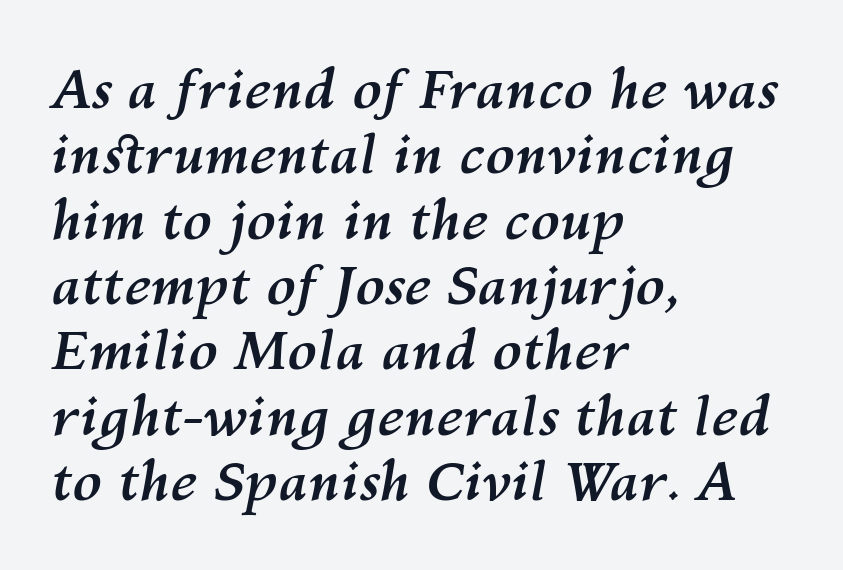
Designer's note — italics engaged. The type is set solid horizontally, with unmodified tracking. Compared with a centered layout, this one pins lines to the left instead. A full-strength bold gives these letters their thick strokes. Here the designer chose a conventional face with non-uniform glyph widths. The passage shown is not underscored anywhere.
